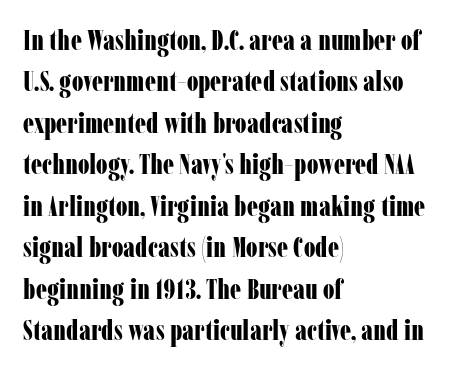
The passage shown is typed in a proportional face where columns would drift. Weight check: bold — yes, fully. The strip under each line holds only bare page. Where is the straight margin? On the left. Quick note: not italic, upright. Font category for this specimen: serif.
